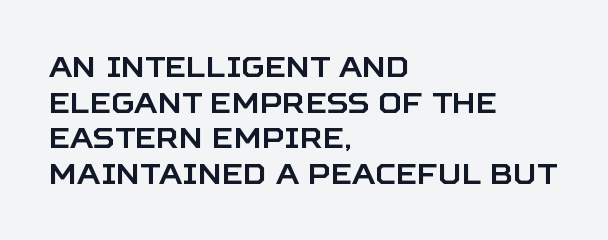
The image shows 29 px sans-serif type, upright; set left-aligned, line spacing 1.23x, normal letter spacing, not underlined; low stroke contrast and a large x-height.
